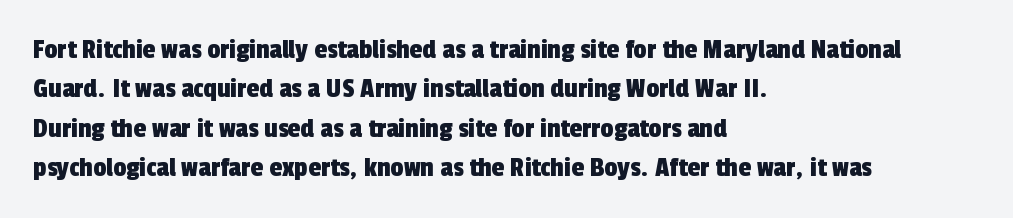
The image shows 29 px condensed sans-serif type; set left-aligned, normal line spacing (1.36x), normal letter spacing, not underlined; a medium x-height.
